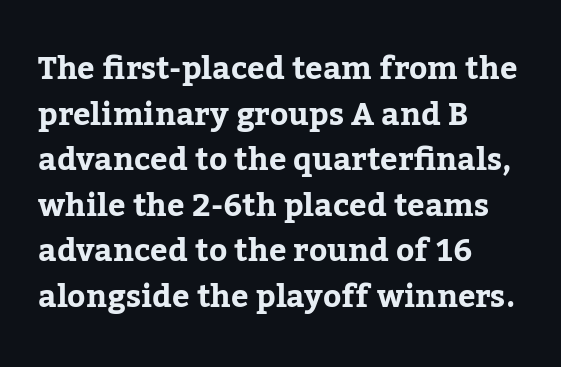
{"serif": "yes", "italic": "no", "bold": "yes", "weight": "bold", "width": "normal", "stroke_contrast": "low", "x_height": "medium", "monospaced": "no", "underline": "no", "align": "left", "line_spacing": "normal", "line_spacing_ratio": 1.47, "letter_spacing": "normal", "letter_spacing_em": 0.0, "glyph_px": 31}
